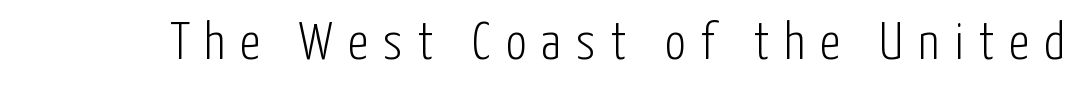
Q: Is the text bold? A: No.
Q: Is the text italic (slanted)? A: No, it is upright.
Q: Is the typeface a serif or a sans-serif typeface? A: Sans-serif.
Q: Is the text underlined? A: No.
Q: Is the spacing between letters normal or unusually wide? A: Unusually wide.
Q: Width (condensed, normal, or wide)? A: Condensed.
Q: Stroke contrast? A: Low.
Q: x-height? A: Medium.
Q: Monospaced? A: No.
